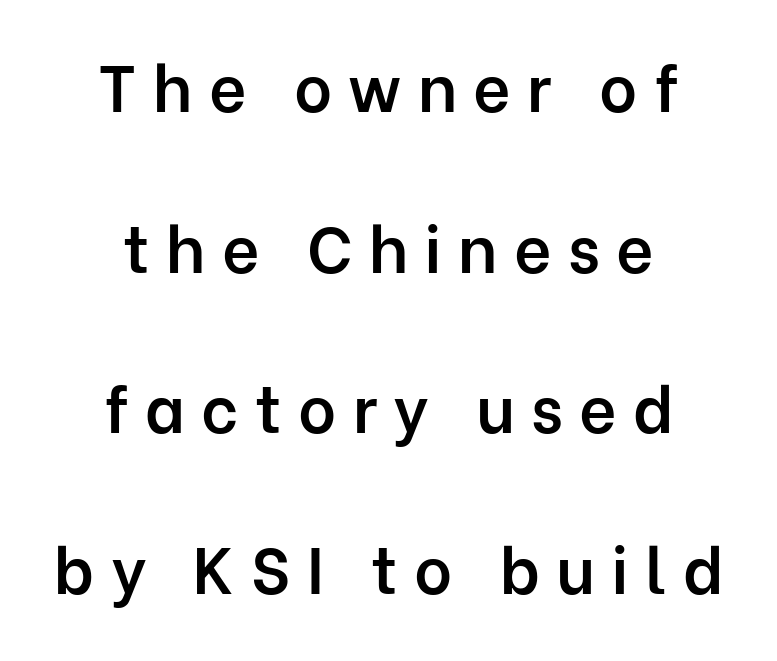
Look at the tracking — it's clearly loosened, letters drifting apart. The passage shown is not underscored anywhere. A centered setting, common on invitations and titles, is used for this passage. Nope, not italic — everything's standing straight.
